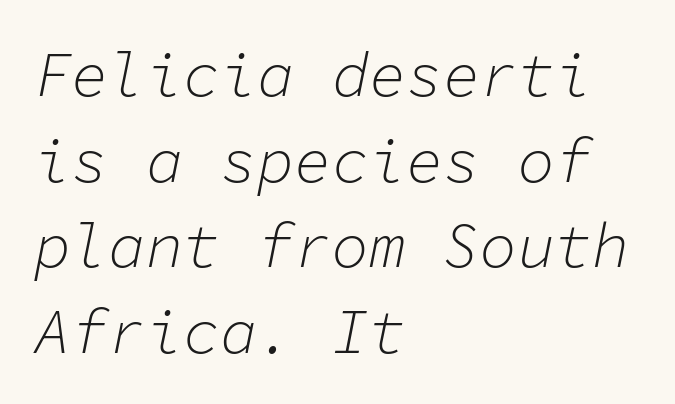
Q: Is the text bold? A: No.
Q: Is the text italic (slanted)? A: Yes, it leans right by about 11 degrees.
Q: Is the text underlined? A: No.
Q: How is the paragraph aligned? A: Left-aligned.
Q: Is the spacing between letters normal or unusually wide? A: Normal.
Q: Is the spacing between lines tight, normal or loose? A: Normal.
Q: Width (condensed, normal, or wide)? A: Normal.
Q: Stroke contrast? A: Low.
Q: x-height? A: Medium.
Q: Monospaced? A: Yes.
